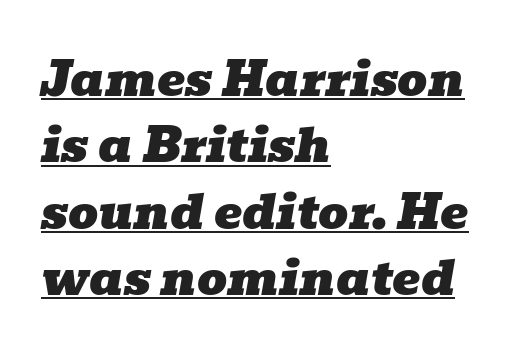
A typesetter would call this proportional, since set widths differ per character. Underlined type. The passage shown stacks its lines at a standard gap. Words appear dense and cohesive because spacing is normal. The passage shown is typeset with a serif family. Teacher's note: observe the even left margin — that is flush-left alignment.
